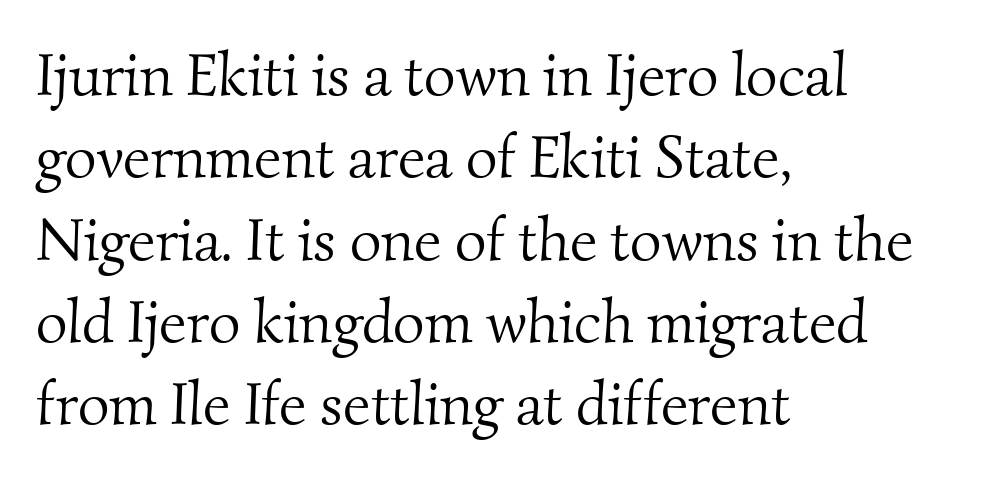
Q: Is the text bold? A: No.
Q: Is the typeface a serif or a sans-serif typeface? A: Serif.
Q: Is the text underlined? A: No.
Q: How is the paragraph aligned? A: Left-aligned.
Q: Is the spacing between letters normal or unusually wide? A: Normal.
Q: Is the spacing between lines tight, normal or loose? A: Normal.
Q: Width (condensed, normal, or wide)? A: Normal.
Q: Stroke contrast? A: Medium.
Q: x-height? A: Small.
Q: Monospaced? A: No.
